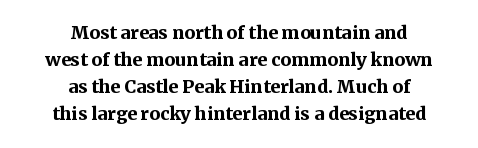
{"italic": "no", "bold": "yes", "underline": "no", "align": "center", "line_spacing": "tight", "line_spacing_ratio": 1.13, "letter_spacing": "normal", "letter_spacing_em": 0.0, "glyph_px": 24}
